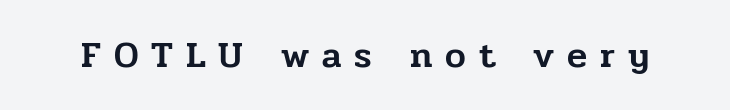
This sample uses an upright cut, with every glyph sitting square on the baseline. Glance below the letters and you will spot only blank space. Honestly, the letter spacing is so wide it's the main thing you notice. You could not count columns in this text — the font is proportionally spaced. Small tapered or slab feet sit at the stroke ends, so this counts as serif.
